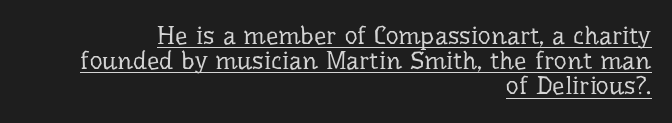
The compositor pushed each line to the right boundary. These lines huddle together more closely than default settings would place them. Letter spacing: default. Think standard paragraph weight, or any step lighter than that. Nope, not italic — everything's standing straight. The words here are underlined.
